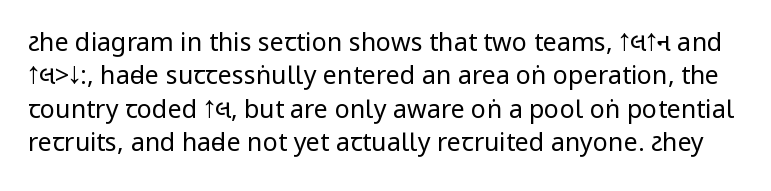
Q: Is the text bold? A: No.
Q: Is the text italic (slanted)? A: No, it is upright.
Q: Is the text underlined? A: No.
Q: Is the spacing between letters normal or unusually wide? A: Normal.
Q: Is the spacing between lines tight, normal or loose? A: Normal.
